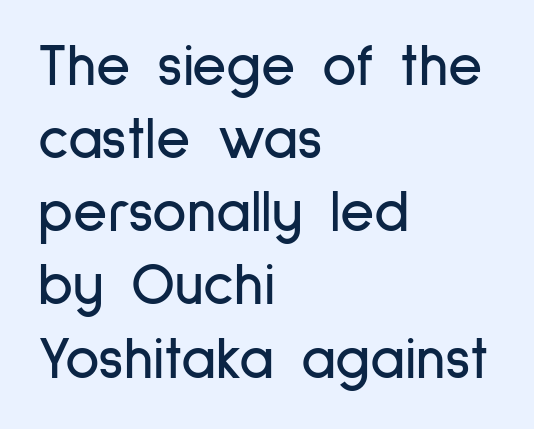
Q: Is the text italic (slanted)? A: No, it is upright.
Q: Is the typeface a serif or a sans-serif typeface? A: Sans-serif.
Q: Is the text underlined? A: No.
Q: How is the paragraph aligned? A: Left-aligned.
Q: Is the spacing between letters normal or unusually wide? A: Normal.
Q: Width (condensed, normal, or wide)? A: Condensed.
Q: Stroke contrast? A: Low.
Q: x-height? A: Medium.
Q: Monospaced? A: No.
